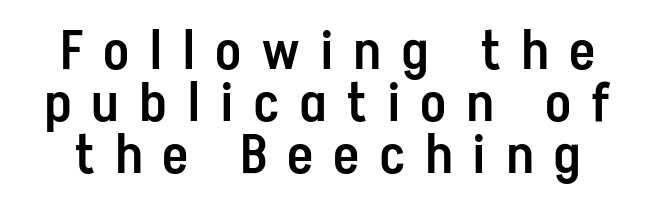
Q: Is the text bold? A: Semi-bold.
Q: Is the text italic (slanted)? A: No, it is upright.
Q: Is the typeface a serif or a sans-serif typeface? A: Sans-serif.
Q: Is the text underlined? A: No.
Q: Is the spacing between letters normal or unusually wide? A: Unusually wide.
Q: Is the spacing between lines tight, normal or loose? A: Tight.
Q: Width (condensed, normal, or wide)? A: Condensed.
Q: Stroke contrast? A: Low.
Q: x-height? A: Medium.
Q: Monospaced? A: No.
